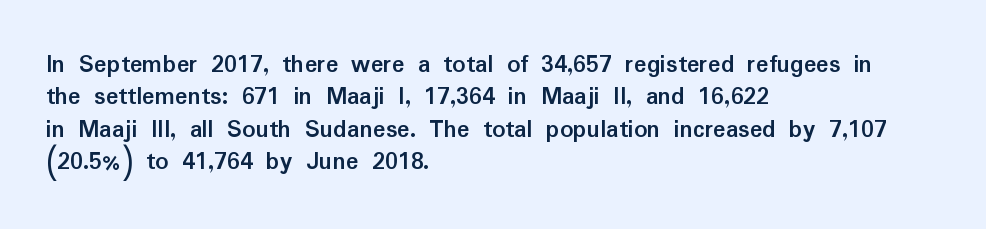
Q: Is the text bold? A: Yes.
Q: Is the text italic (slanted)? A: No, it is upright.
Q: Is the text underlined? A: No.
Q: How is the paragraph aligned? A: Left-aligned.
Q: Is the spacing between letters normal or unusually wide? A: Normal.
Q: Is the spacing between lines tight, normal or loose? A: Normal.
